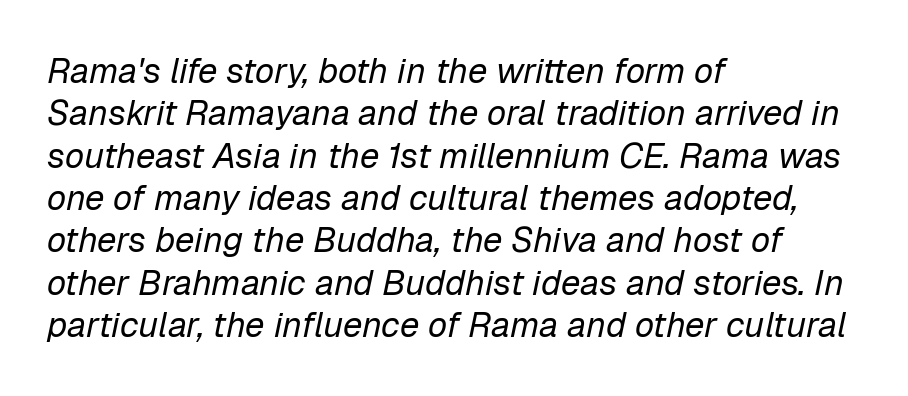
The image shows 35 px regular-weight type, italic (leaning right); set left-aligned, line spacing 1.21x, normal letter spacing, not underlined; low stroke contrast and a medium x-height.
